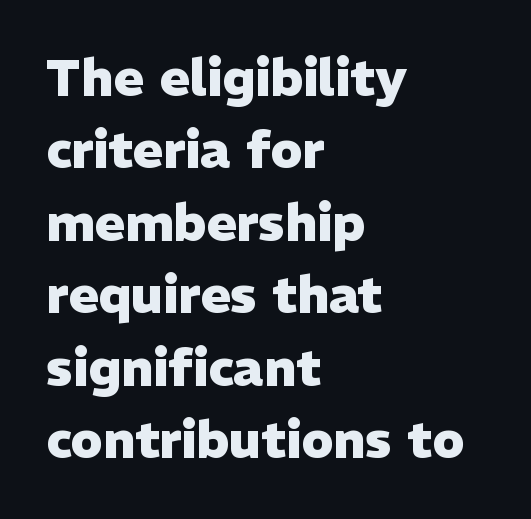
{"serif": "no", "italic": "no", "bold": "yes", "weight": "heavy", "width": "normal", "stroke_contrast": "low", "x_height": "medium", "monospaced": "no", "underline": "no", "align": "left", "line_spacing": "normal", "line_spacing_ratio": 1.42, "letter_spacing": "normal", "letter_spacing_em": 0.0, "glyph_px": 51}
